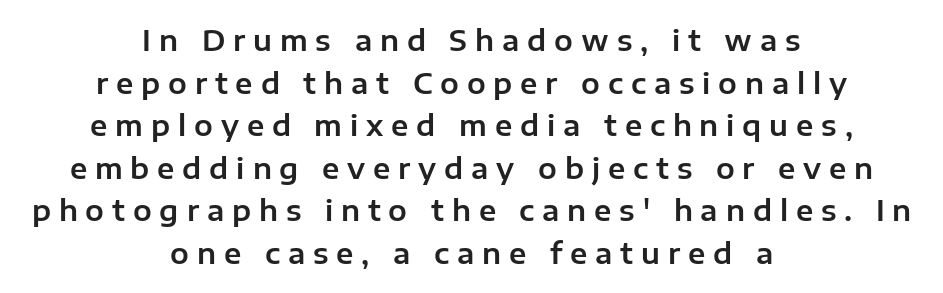
The image shows 28 px sans-serif type, upright; set centered, normal line spacing (1.52x), unusually wide letter spacing (+0.28 em), not underlined; low stroke contrast and a medium x-height.
